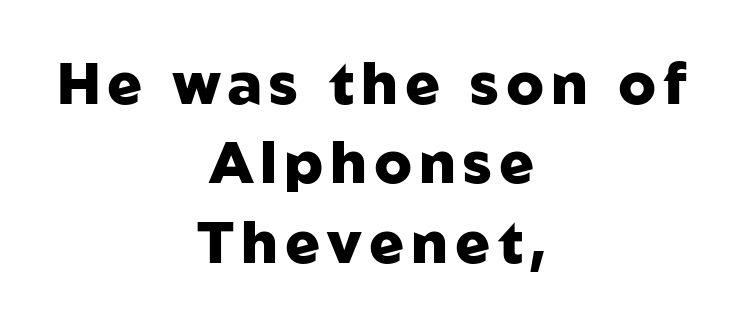
{"serif": "no", "italic": "no", "bold": "yes", "weight": "heavy", "width": "normal", "stroke_contrast": "low", "x_height": "medium", "monospaced": "no", "underline": "no", "align": "center", "line_spacing": "normal", "line_spacing_ratio": 1.37, "glyph_px": 58}
